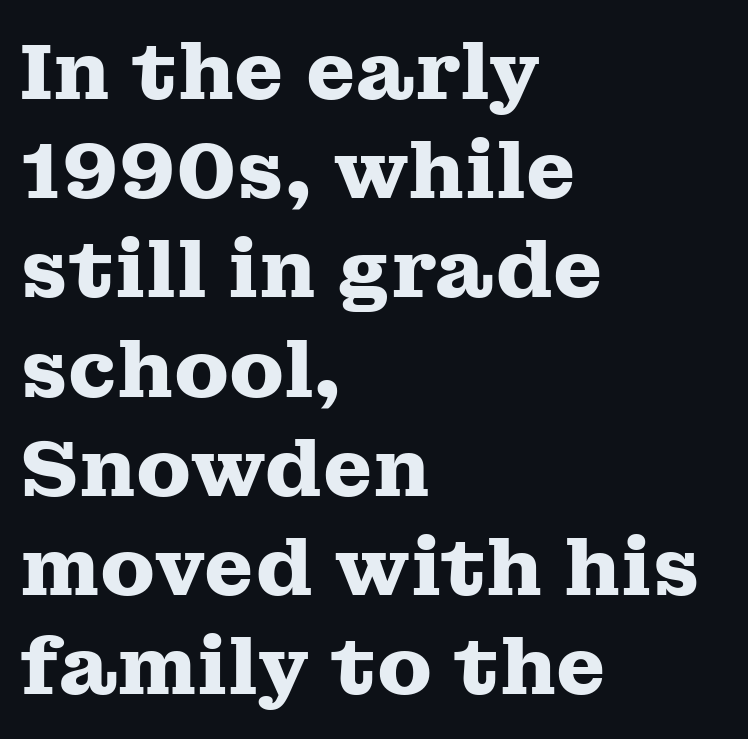
The letters stand upright; this is a roman face. Stroke thickness is high; the sample reads as a true bold. The face used here is proportionally spaced, like ordinary book or web type. Here the glyphs are tracked normally, forming tight word shapes.
